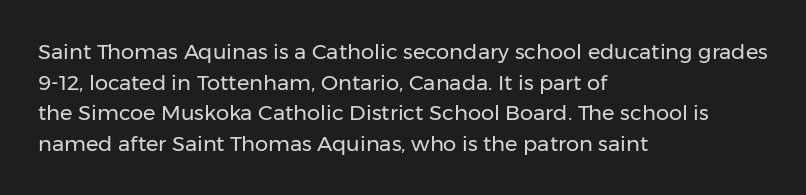
The strip under each line holds only bare page. The lines in this sample share a left origin and differ only in where they stop. The block of text has a typical density, with ordinary space between rows. A typesetter would call this zero additional tracking. Each stroke keeps to a modest, everyday thickness or less. Style check: upright.
